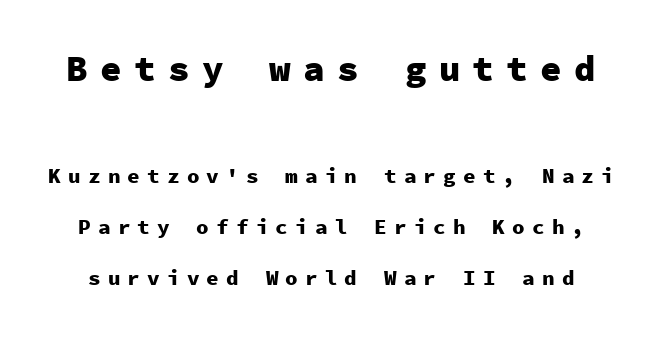
The image shows 36 px heavy sans-serif type, upright, monospaced; set loose line spacing (2.44x), unusually wide letter spacing (+0.34 em), not underlined; the first (top) block is 1.71x larger; low stroke contrast and a medium x-height.
